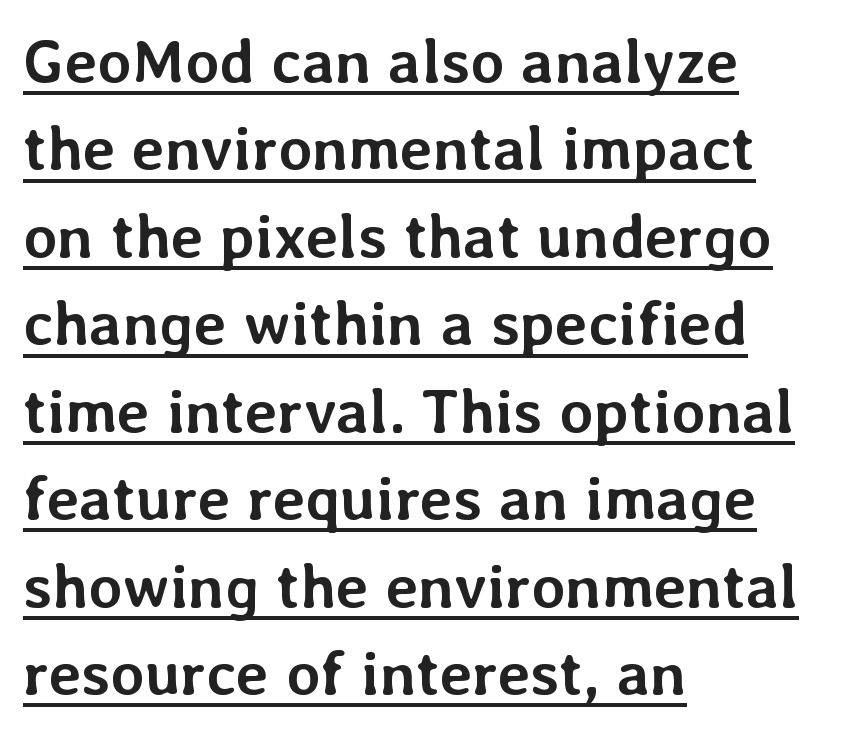
The image shows 62 px semibold type, upright; set left-aligned, normal line spacing (1.41x), normal letter spacing, underlined; low stroke contrast and a medium x-height.
